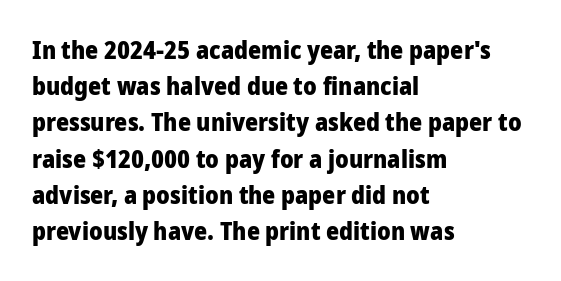
Typesetter's note: full bold, strokes at maximum text heaviness. Rendered with straight, roman letterforms. The line-height multiplier appears to be the usual default. Words appear dense and cohesive because spacing is normal. A student would call this left alignment; a typographer would say flush left, rag right. The baseline area is clear.
